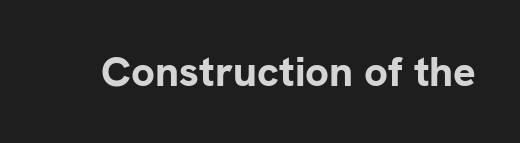
Clear beneath every line of the passage. What kind of face is this? One without serifs — a sans. Is the type bold? Yes — the strokes are clearly thick and heavy. Think of a printed novel: that variable character pitch is what you see here. The specimen reads as upright at a glance.
